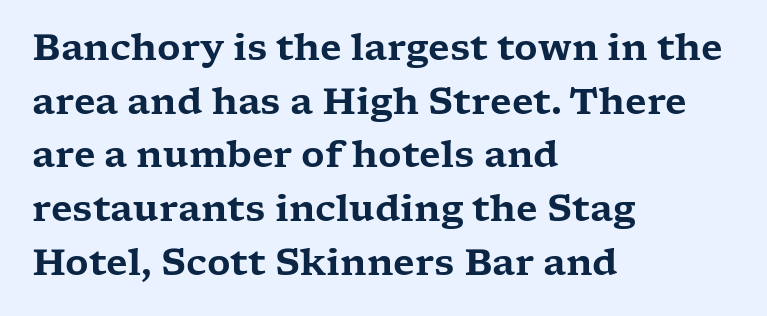
{"serif": "yes", "italic": "no", "width": "wide", "stroke_contrast": "low", "x_height": "medium", "monospaced": "no", "underline": "no", "align": "left", "line_spacing": "normal", "line_spacing_ratio": 1.49, "letter_spacing": "normal", "letter_spacing_em": 0.0, "glyph_px": 36}
